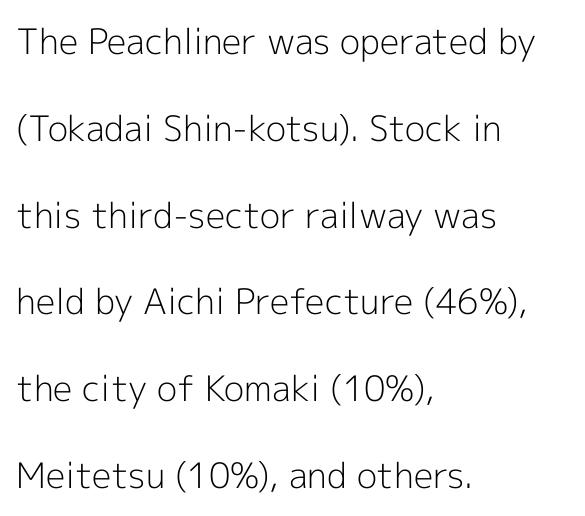
{"serif": "no", "italic": "no", "bold": "no", "weight": "light", "width": "normal", "x_height": "medium", "monospaced": "no", "underline": "no", "align": "left", "line_spacing": "loose", "line_spacing_ratio": 2.48, "letter_spacing": "normal", "letter_spacing_em": 0.0, "glyph_px": 35}
